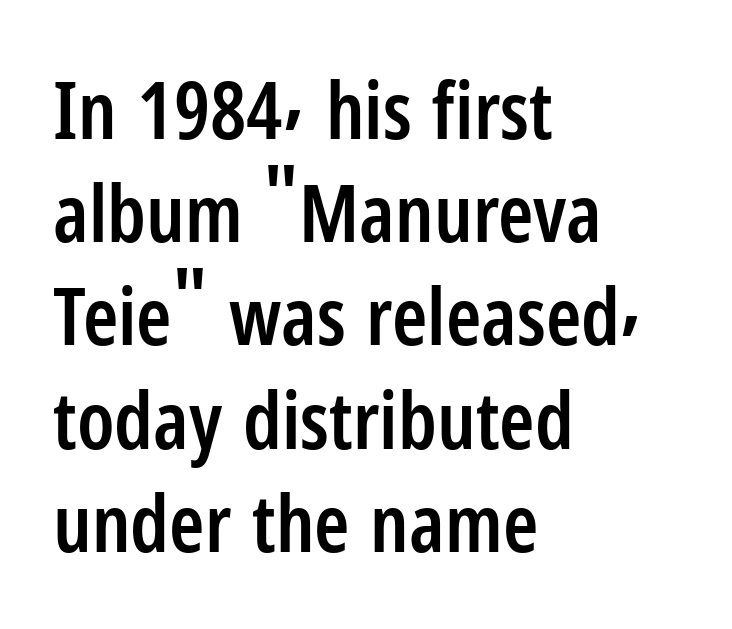
Regular leading. Observe the ordinary spacing: letters are neighbours, not strangers. This sample has the flowing, uneven cadence of proportional lettering. Just letters on the line, the space beneath them empty. This sample uses an upright cut, with every glyph sitting square on the baseline.
